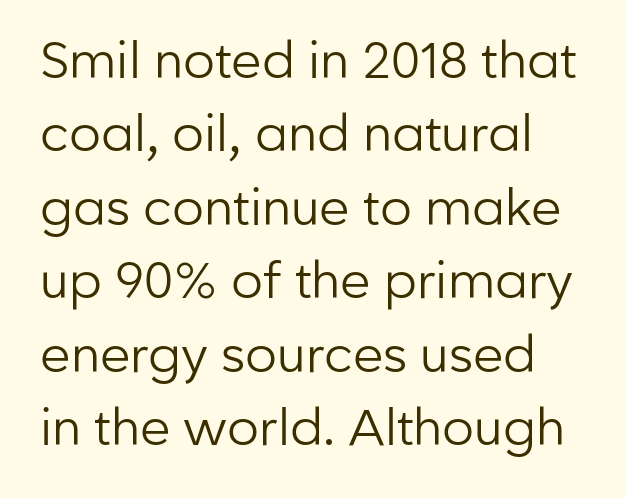
Nope, not italic — everything's standing straight. Any mark beneath the type? The region is blank. Weight class: somewhere from thin through regular. The rendering shows plain stroke endings on the letterforms — a sans-serif design. Proportional: the letters do not fall into vertical columns.
